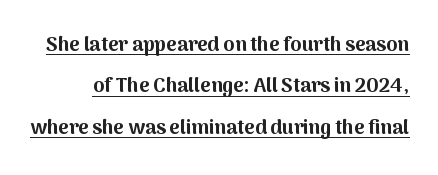
{"italic": "no", "bold": "yes", "underline": "yes", "line_spacing": "loose", "line_spacing_ratio": 2.07, "letter_spacing": "normal", "letter_spacing_em": 0.0, "glyph_px": 20}
